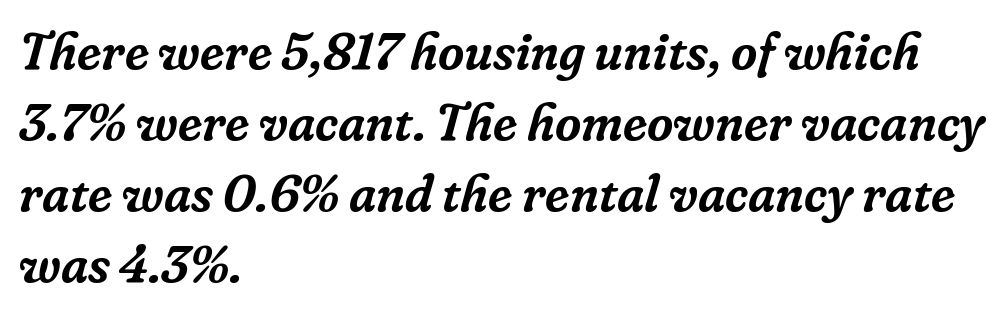
{"serif": "yes", "italic": "yes", "lean": "right", "slant_degrees": 16, "width": "normal", "stroke_contrast": "low", "x_height": "medium", "monospaced": "no", "underline": "no", "align": "left", "line_spacing": "normal", "line_spacing_ratio": 1.39, "letter_spacing": "normal", "letter_spacing_em": 0.0, "glyph_px": 51}
